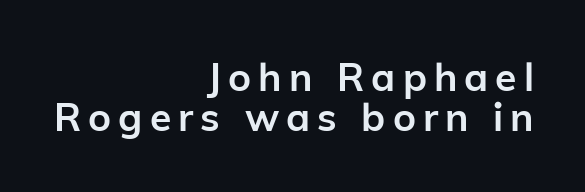
Regarding serifs, this sample does without them. Italic: no, the glyphs are upright roman. Horizontal bands of white between lines are thin slivers. Varying glyph widths throughout — classic text-font behaviour. If you drew a ruler down the right edge, every line would touch it.
